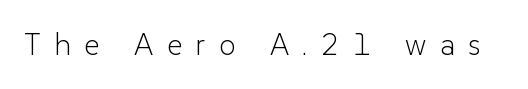
The image shows 30 px light sans-serif type, upright; set unusually wide letter spacing (+0.45 em), not underlined; low stroke contrast and a medium x-height.
